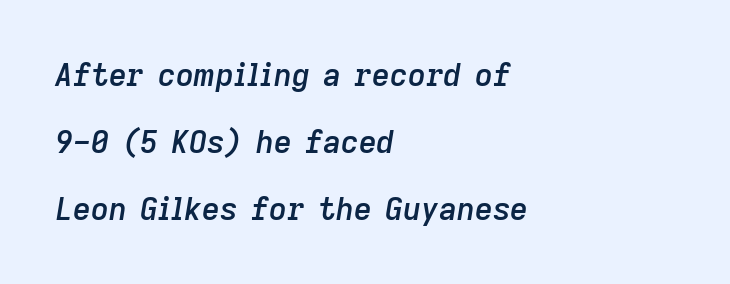
The image shows 31 px semibold type, italic (leaning right); set left-aligned, loose line spacing (2.16x), normal letter spacing, not underlined; low stroke contrast and a medium x-height.
